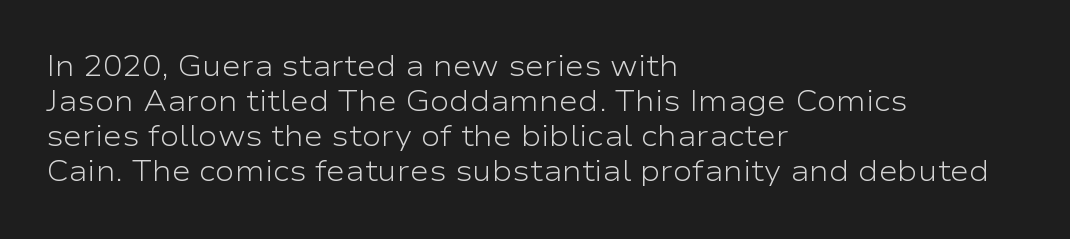
Q: Is the text bold? A: No.
Q: Is the text italic (slanted)? A: No, it is upright.
Q: Is the typeface a serif or a sans-serif typeface? A: Sans-serif.
Q: Is the text underlined? A: No.
Q: How is the paragraph aligned? A: Left-aligned.
Q: Is the spacing between letters normal or unusually wide? A: Normal.
Q: Width (condensed, normal, or wide)? A: Wide.
Q: Stroke contrast? A: Low.
Q: x-height? A: Medium.
Q: Monospaced? A: No.
